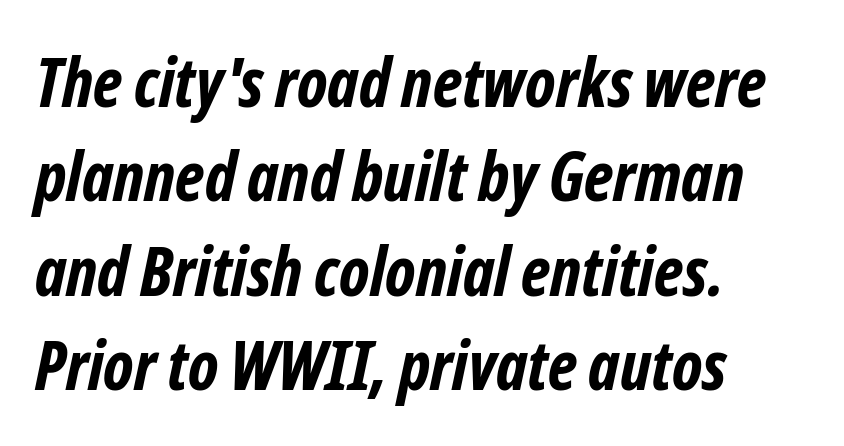
{"serif": "no", "bold": "yes", "weight": "bold", "width": "condensed", "stroke_contrast": "low", "x_height": "medium", "monospaced": "no", "underline": "no", "align": "left", "line_spacing": "normal", "line_spacing_ratio": 1.41, "letter_spacing": "normal", "letter_spacing_em": 0.0, "glyph_px": 67}
